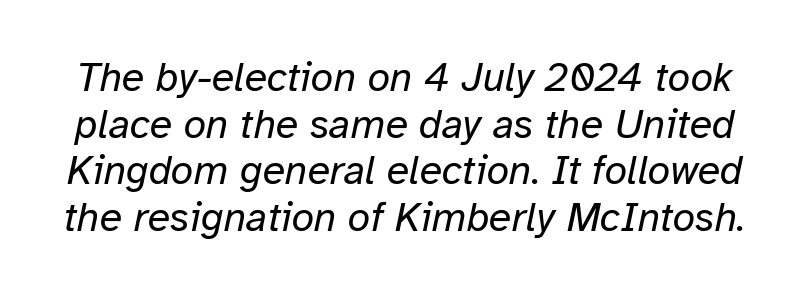
The image shows 41 px regular-weight type, italic (leaning right); set tight line spacing (1.14x), normal letter spacing, not underlined; low stroke contrast and a medium x-height.
